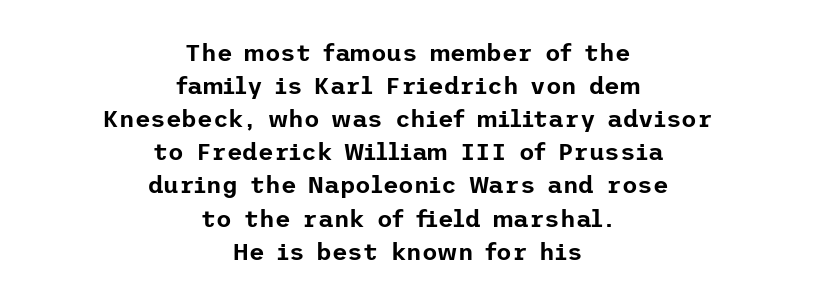
Centered paragraph, ragged on both sides. Letter spacing: default. Each row of text sits above clean, open space. Does the leading feel generous? No, just average. Nope, not italic — everything's standing straight.
